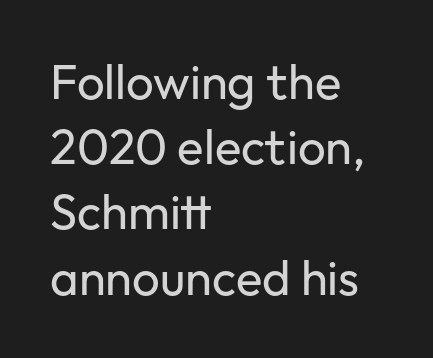
The image shows 49 px regular-weight sans-serif type, upright; set left-aligned, normal line spacing (1.33x), normal letter spacing, not underlined; low stroke contrast and a medium x-height.
